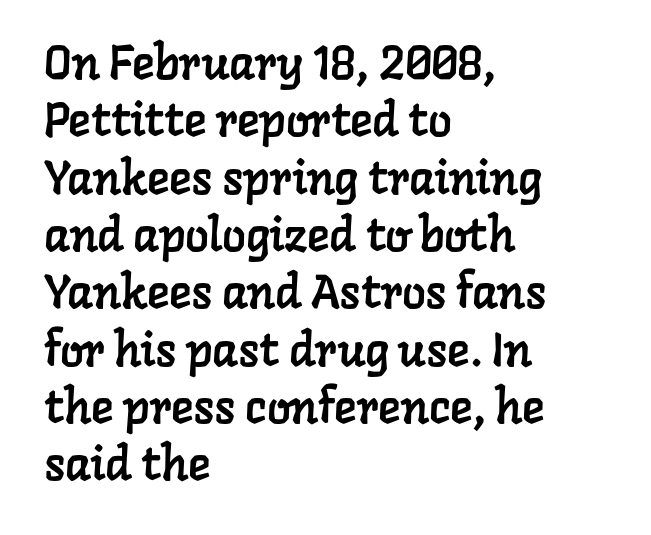
Q: Is the typeface a serif or a sans-serif typeface? A: Serif.
Q: Is the text underlined? A: No.
Q: How is the paragraph aligned? A: Left-aligned.
Q: Is the spacing between letters normal or unusually wide? A: Normal.
Q: Width (condensed, normal, or wide)? A: Normal.
Q: Stroke contrast? A: Low.
Q: x-height? A: Medium.
Q: Monospaced? A: No.
